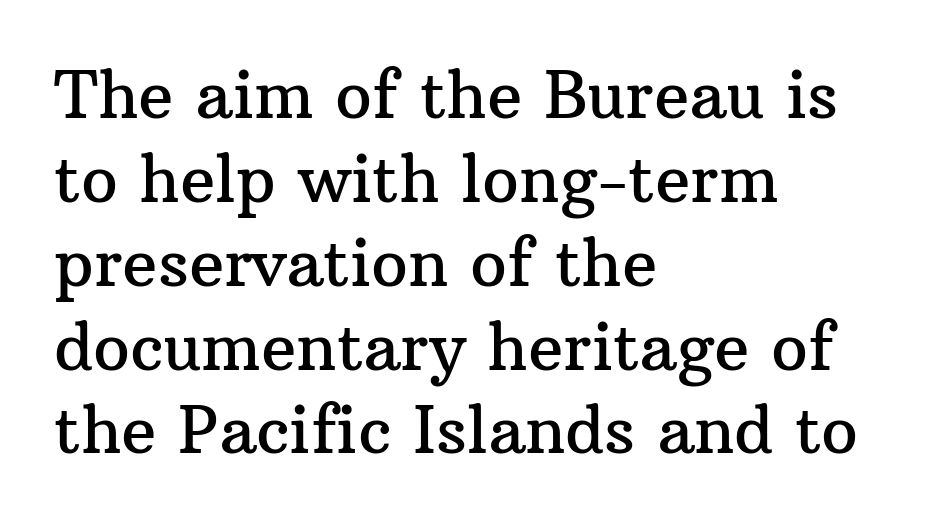
The glyphs are unaccompanied by any horizontal stroke below them. The type sits square on the baseline with zero lean. Regarding leading, the lines here are spaced in the standard way. Visually the block forms a straight wall on the left and a jagged coastline on the right. Short note: letters normally spaced.
